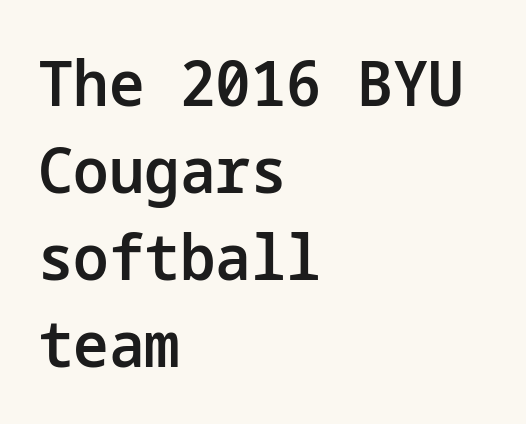
The leading is moderate, giving the passage an even texture. Underlining? Definitely not there. The lettering stays uniformly vertical, giving the passage a roman look. Which margin do the lines hug? The left one — the right edge is uneven.
